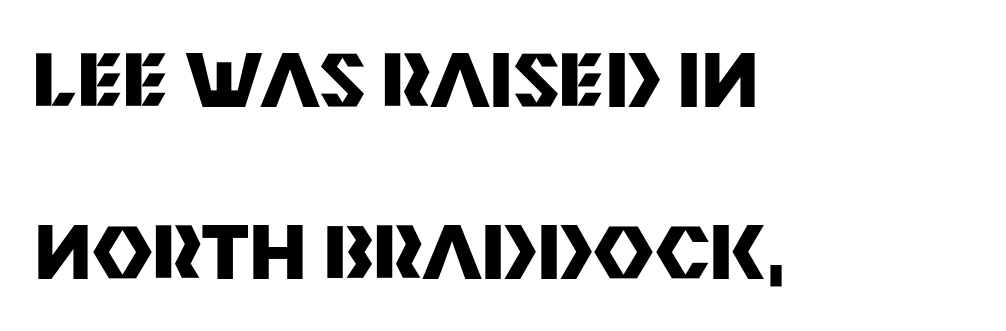
Q: Is the text bold? A: Yes.
Q: Is the text italic (slanted)? A: No, it is upright.
Q: Is the typeface a serif or a sans-serif typeface? A: Sans-serif.
Q: Is the text underlined? A: No.
Q: How is the paragraph aligned? A: Left-aligned.
Q: Is the spacing between letters normal or unusually wide? A: Normal.
Q: Is the spacing between lines tight, normal or loose? A: Loose.
Q: Width (condensed, normal, or wide)? A: Normal.
Q: Stroke contrast? A: Medium.
Q: x-height? A: Large.
Q: Monospaced? A: No.
